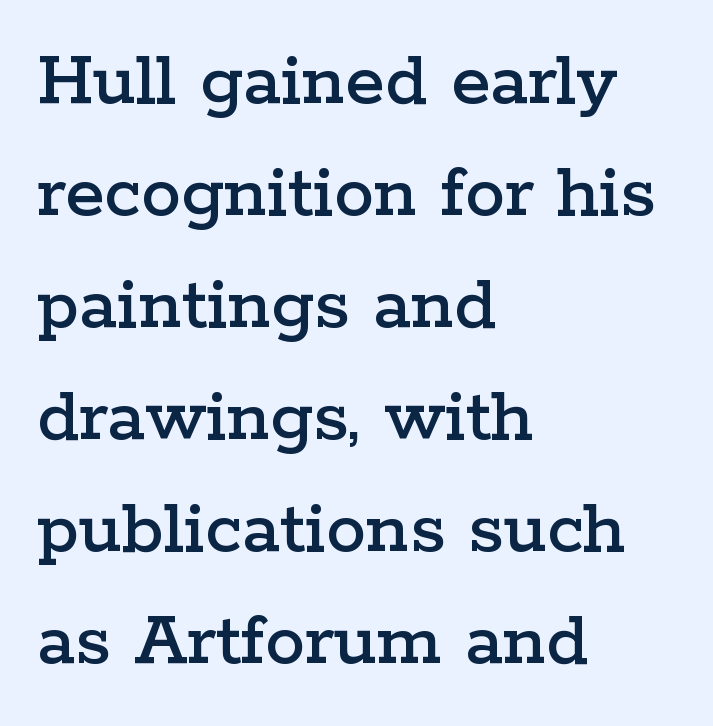
Each letter's strokes conclude with small projecting serifs. Each word holds together tightly as a unit, with standard inter-letter gaps. Do the letters lean? They stand straight. Note the varied advance widths — an 'i' is clearly narrower than an 'm'.
